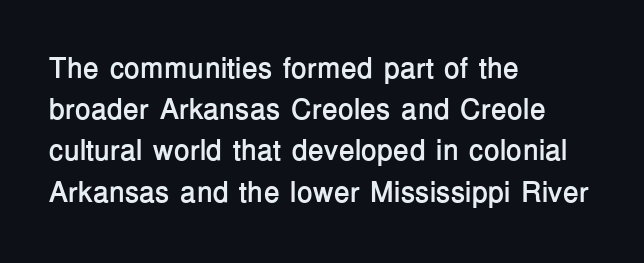
{"serif": "no", "italic": "no", "bold": "yes", "weight": "semibold", "width": "normal", "stroke_contrast": "low", "x_height": "medium", "monospaced": "no", "underline": "no", "align": "left", "line_spacing": "normal", "line_spacing_ratio": 1.42, "letter_spacing": "normal", "letter_spacing_em": 0.0, "glyph_px": 29}
